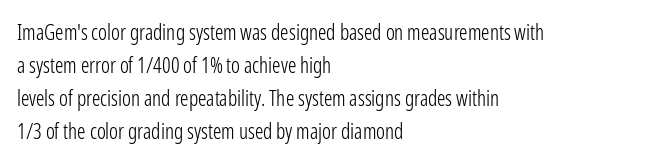
{"italic": "no", "bold": "no", "underline": "no", "align": "left", "line_spacing": "normal", "line_spacing_ratio": 1.57, "letter_spacing": "normal", "letter_spacing_em": 0.0, "glyph_px": 21}
